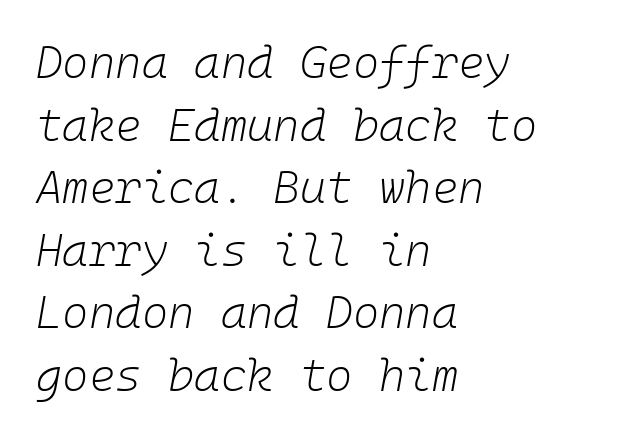
What's the leading like? Ordinary, nothing unusual. The specimen omits any rule beneath the text block's lines. The rendering keeps characters at their native spacing. These lines were composed using italics. A student would call this left alignment; a typographer would say flush left, rag right. Vertical stems look standard width or narrower in stroke.
